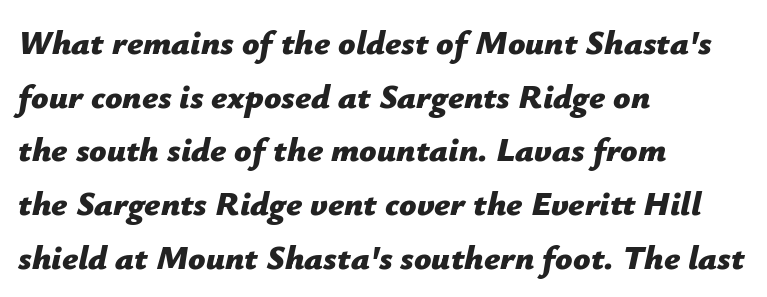
Q: Is the text bold? A: Yes.
Q: Is the text italic (slanted)? A: Yes, it leans right by about 12 degrees.
Q: Is the text underlined? A: No.
Q: How is the paragraph aligned? A: Left-aligned.
Q: Is the spacing between letters normal or unusually wide? A: Normal.
Q: Is the spacing between lines tight, normal or loose? A: Normal.
Q: Width (condensed, normal, or wide)? A: Normal.
Q: Stroke contrast? A: Low.
Q: x-height? A: Medium.
Q: Monospaced? A: No.
